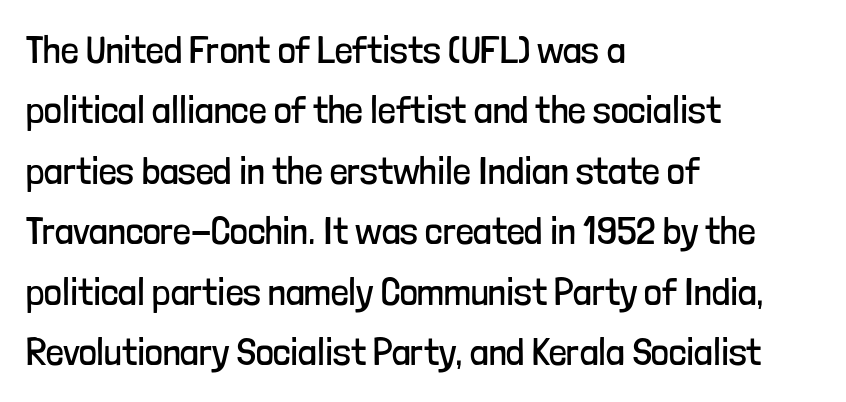
Q: Is the text bold? A: No.
Q: Is the text italic (slanted)? A: No, it is upright.
Q: Is the typeface a serif or a sans-serif typeface? A: Sans-serif.
Q: Is the text underlined? A: No.
Q: How is the paragraph aligned? A: Left-aligned.
Q: Is the spacing between letters normal or unusually wide? A: Normal.
Q: Is the spacing between lines tight, normal or loose? A: Normal.
Q: Width (condensed, normal, or wide)? A: Condensed.
Q: Stroke contrast? A: Low.
Q: x-height? A: Medium.
Q: Monospaced? A: No.
